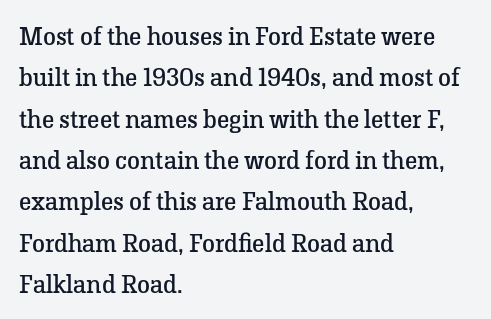
The image shows 26 px text type, upright; set left-aligned, normal line spacing (1.59x), normal letter spacing, not underlined.
